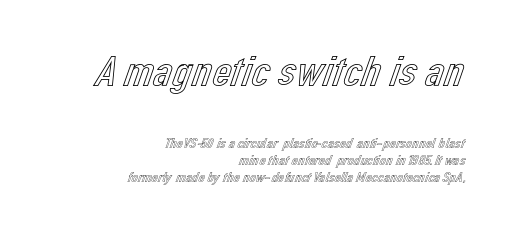
The image shows 42 px text type; set right-aligned, line spacing 1.22x, normal letter spacing, not underlined; the first (top) block is 3.0x larger; a medium x-height.
